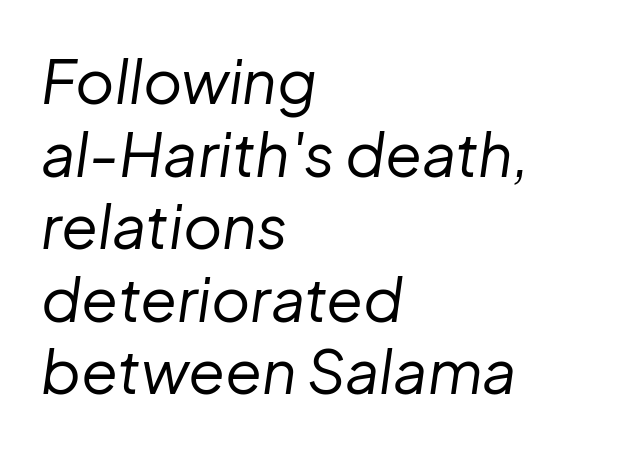
Q: Is the text bold? A: No.
Q: Is the text italic (slanted)? A: Yes, it leans right by about 8 degrees.
Q: Is the text underlined? A: No.
Q: How is the paragraph aligned? A: Left-aligned.
Q: Is the spacing between letters normal or unusually wide? A: Normal.
Q: Width (condensed, normal, or wide)? A: Normal.
Q: Stroke contrast? A: Low.
Q: x-height? A: Medium.
Q: Monospaced? A: No.
